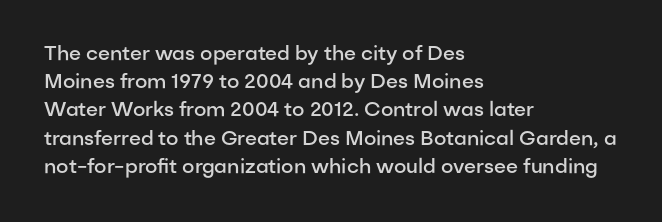
The image shows 20 px text type, upright; set left-aligned, normal line spacing (1.41x), normal letter spacing, not underlined.
